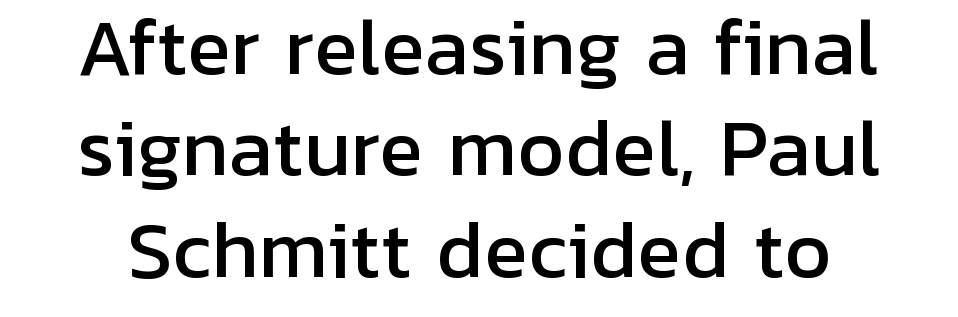
{"serif": "no", "italic": "no", "width": "normal", "stroke_contrast": "low", "x_height": "medium", "monospaced": "no", "underline": "no", "line_spacing": "normal", "line_spacing_ratio": 1.37, "letter_spacing": "normal", "letter_spacing_em": 0.0, "glyph_px": 74}
